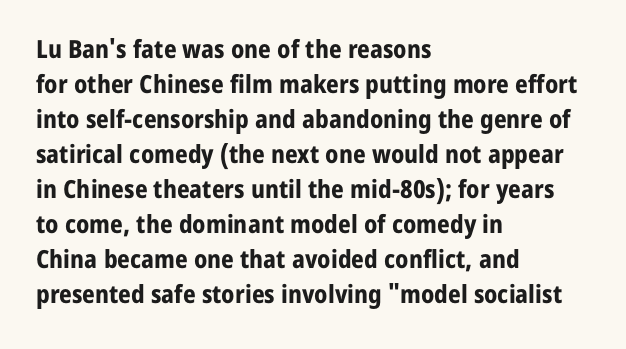
Q: Is the text bold? A: Yes.
Q: Is the text italic (slanted)? A: No, it is upright.
Q: Is the text underlined? A: No.
Q: How is the paragraph aligned? A: Left-aligned.
Q: Is the spacing between letters normal or unusually wide? A: Normal.
Q: Is the spacing between lines tight, normal or loose? A: Normal.
